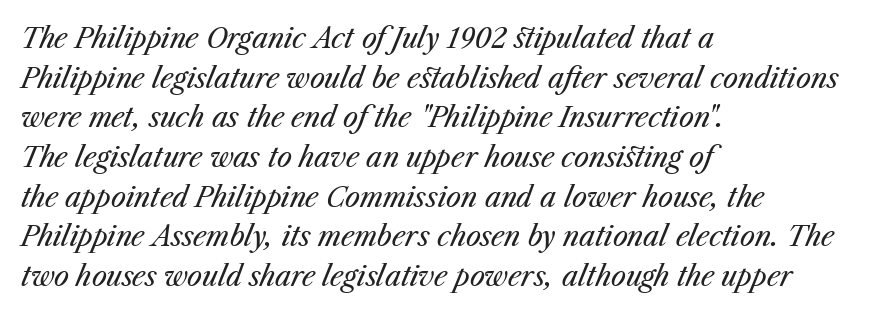
The image shows 27 px text type, italic (leaning right); set left-aligned, normal line spacing (1.47x), normal letter spacing, not underlined.
